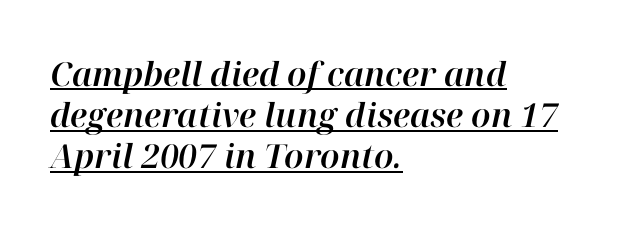
The image shows 33 px text type, italic (leaning right); set left-aligned, normal line spacing (1.25x), normal letter spacing, underlined; high stroke contrast and a medium x-height.
